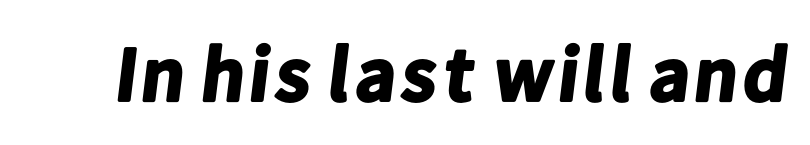
{"serif": "no", "bold": "yes", "weight": "bold", "width": "normal", "stroke_contrast": "low", "x_height": "medium", "monospaced": "no", "underline": "no", "letter_spacing": "normal", "letter_spacing_em": 0.0, "glyph_px": 78}
